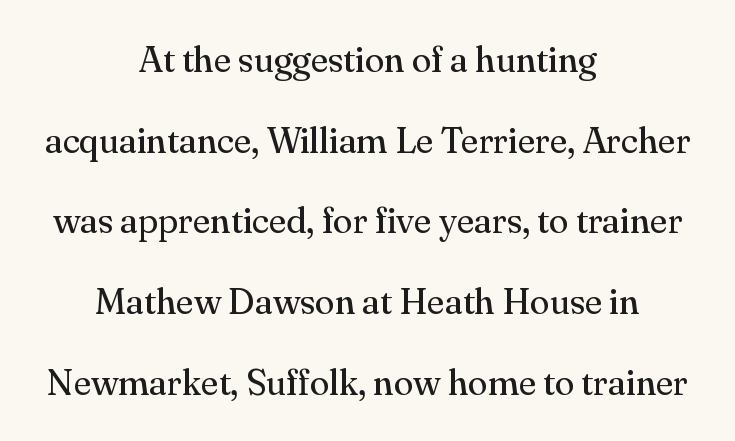
Q: Is the text bold? A: No.
Q: Is the text italic (slanted)? A: No, it is upright.
Q: Is the typeface a serif or a sans-serif typeface? A: Serif.
Q: Is the text underlined? A: No.
Q: How is the paragraph aligned? A: Centered.
Q: Is the spacing between letters normal or unusually wide? A: Normal.
Q: Is the spacing between lines tight, normal or loose? A: Loose.
Q: Width (condensed, normal, or wide)? A: Normal.
Q: Stroke contrast? A: Medium.
Q: x-height? A: Small.
Q: Monospaced? A: No.
